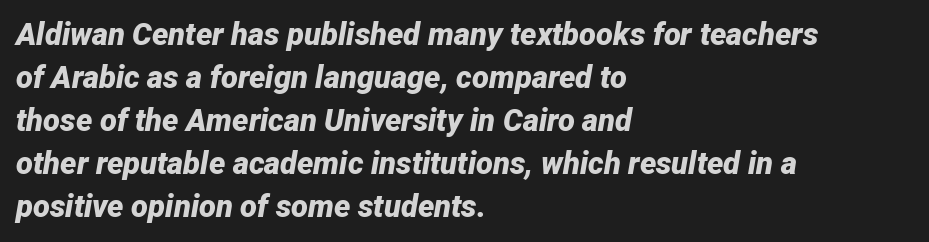
Q: Is the text bold? A: Yes.
Q: Is the text italic (slanted)? A: Yes, it leans right by about 12 degrees.
Q: Is the text underlined? A: No.
Q: How is the paragraph aligned? A: Left-aligned.
Q: Is the spacing between letters normal or unusually wide? A: Normal.
Q: Is the spacing between lines tight, normal or loose? A: Normal.
Q: Width (condensed, normal, or wide)? A: Normal.
Q: Stroke contrast? A: Low.
Q: x-height? A: Medium.
Q: Monospaced? A: No.
